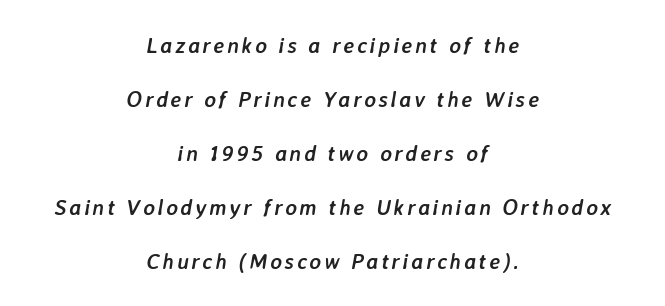
{"italic": "yes", "lean": "right", "slant_degrees": 7, "bold": "yes", "underline": "no", "align": "center", "line_spacing": "loose", "line_spacing_ratio": 2.45, "glyph_px": 22}
